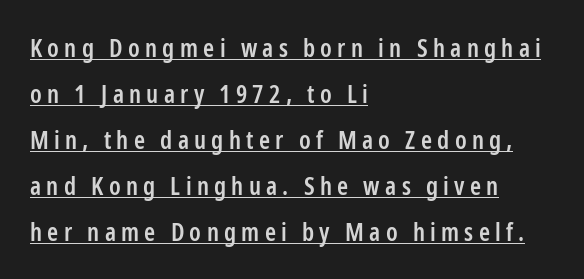
Tall strokes in this sample are plumb rather than angled. The passage is arranged the way most books set body copy — flush left. In terms of letterspacing, this is a distinctly airy, spread setting. This rendering features underlined lettering.
